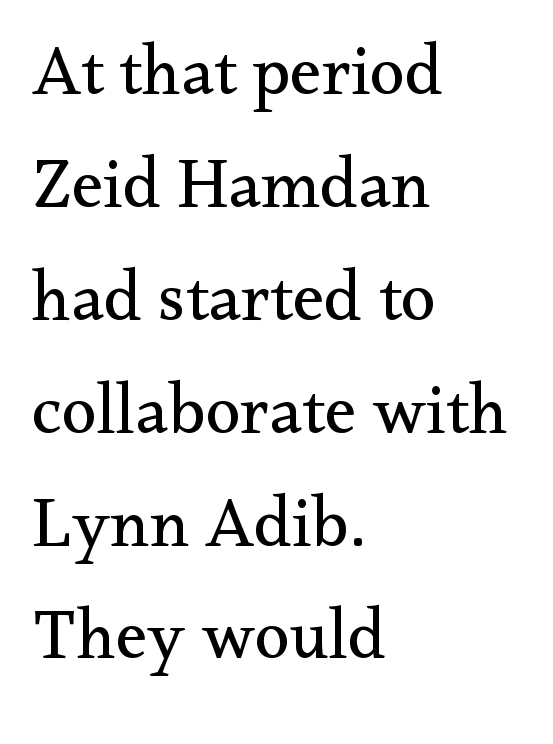
Q: Is the text bold? A: No.
Q: Is the text italic (slanted)? A: No, it is upright.
Q: Is the typeface a serif or a sans-serif typeface? A: Serif.
Q: Is the text underlined? A: No.
Q: How is the paragraph aligned? A: Left-aligned.
Q: Is the spacing between letters normal or unusually wide? A: Normal.
Q: Is the spacing between lines tight, normal or loose? A: Normal.
Q: Width (condensed, normal, or wide)? A: Normal.
Q: Stroke contrast? A: Medium.
Q: x-height? A: Small.
Q: Monospaced? A: No.
